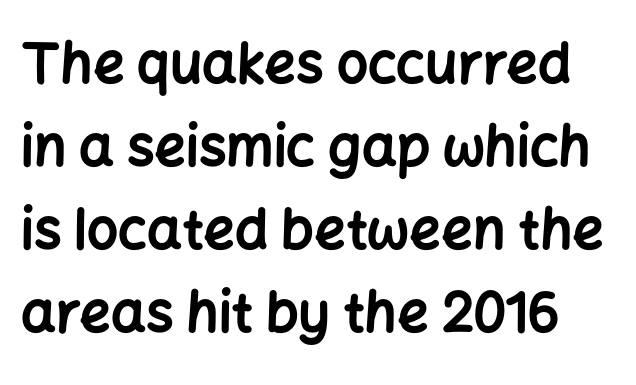
In terms of weight, the rendering is a true, heavy bold. A typesetter would call this proportional, since set widths differ per character. These lines are composed in type without serifs. Upright lettering throughout. The space directly below the letters is spotless.
